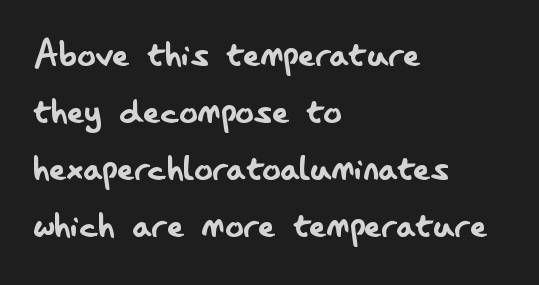
Weight: in the light-to-regular range. Character widths vary here, with narrow letters taking less room than wide ones. The strip under each line holds only bare page. This rendering employs a face without finishing strokes, i.e., a sans-serif. Upright lettering throughout. The lines are quadded left.
